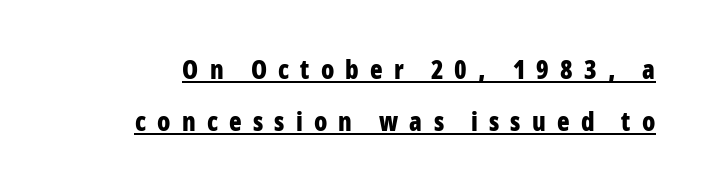
Q: Is the text bold? A: Yes.
Q: Is the text italic (slanted)? A: No, it is upright.
Q: Is the text underlined? A: Yes.
Q: Is the spacing between letters normal or unusually wide? A: Unusually wide.
Q: Is the spacing between lines tight, normal or loose? A: Loose.
